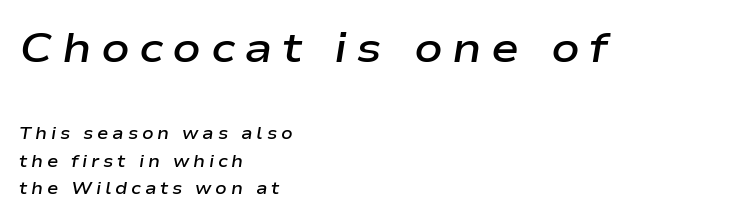
Q: Is the text bold? A: Semi-bold.
Q: Is the text italic (slanted)? A: Yes, it leans right by about 9 degrees.
Q: Is the text underlined? A: No.
Q: How is the paragraph aligned? A: Left-aligned.
Q: Is the spacing between letters normal or unusually wide? A: Unusually wide.
Q: Is the spacing between lines tight, normal or loose? A: Normal.
Q: Which block of text is set in a larger size, the first (top) or the second (bottom)? A: The first (top) one.
Q: Width (condensed, normal, or wide)? A: Wide.
Q: Stroke contrast? A: Low.
Q: x-height? A: Medium.
Q: Monospaced? A: No.
